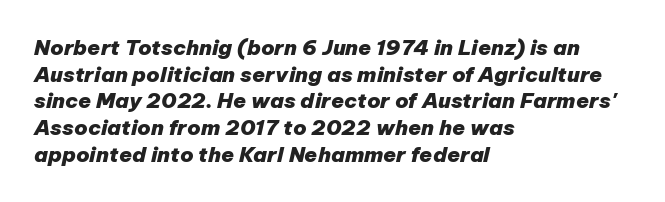
{"italic": "yes", "lean": "right", "slant_degrees": 12, "bold": "yes", "underline": "no", "align": "left", "line_spacing": "normal", "line_spacing_ratio": 1.27, "letter_spacing": "normal", "letter_spacing_em": 0.0, "glyph_px": 21}
